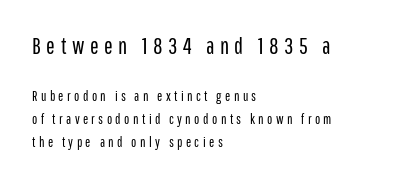
Q: Is the text bold? A: No.
Q: Is the text italic (slanted)? A: No, it is upright.
Q: Is the text underlined? A: No.
Q: How is the paragraph aligned? A: Left-aligned.
Q: Is the spacing between letters normal or unusually wide? A: Unusually wide.
Q: Is the spacing between lines tight, normal or loose? A: Normal.
Q: Which block of text is set in a larger size, the first (top) or the second (bottom)? A: The first (top) one.
